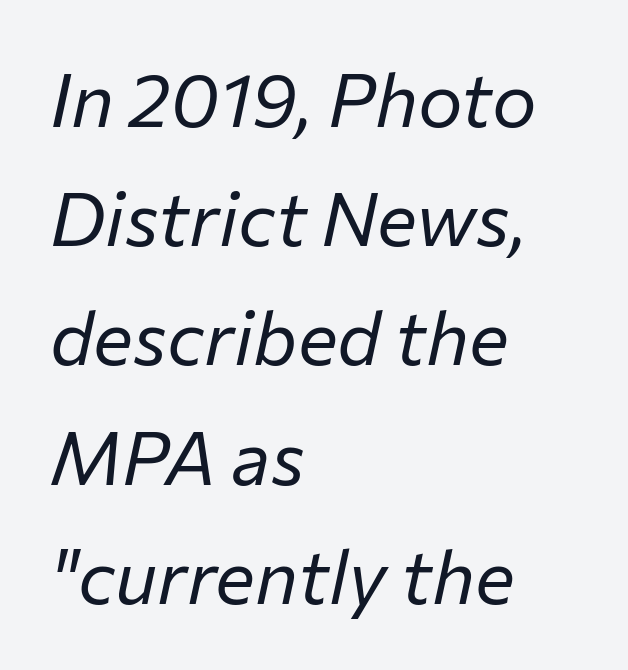
The image shows 75 px regular-weight type, italic (leaning right); set left-aligned, normal line spacing (1.59x), normal letter spacing, not underlined; low stroke contrast and a medium x-height.
